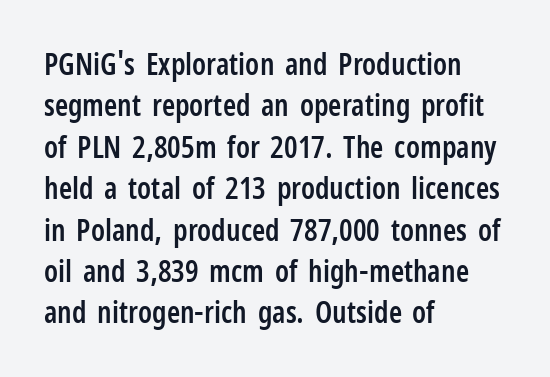
Q: Is the text bold? A: Semi-bold.
Q: Is the text italic (slanted)? A: No, it is upright.
Q: Is the typeface a serif or a sans-serif typeface? A: Sans-serif.
Q: Is the text underlined? A: No.
Q: How is the paragraph aligned? A: Left-aligned.
Q: Is the spacing between letters normal or unusually wide? A: Normal.
Q: Is the spacing between lines tight, normal or loose? A: Normal.
Q: Width (condensed, normal, or wide)? A: Condensed.
Q: Stroke contrast? A: Low.
Q: x-height? A: Medium.
Q: Monospaced? A: No.
